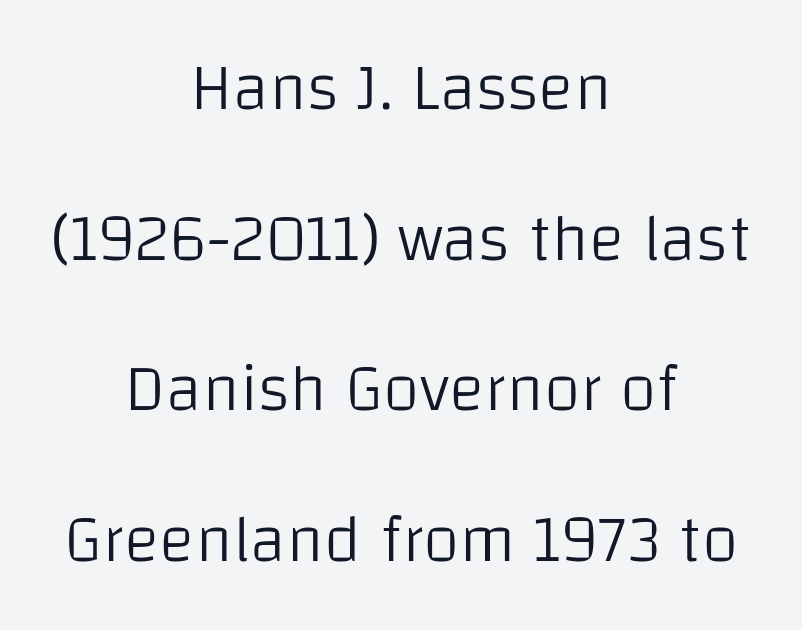
Posture: vertical. The block of text is sparse from top to bottom, with ample space between rows. Classification — sans serif. The weight tops out at a normal text grade.
